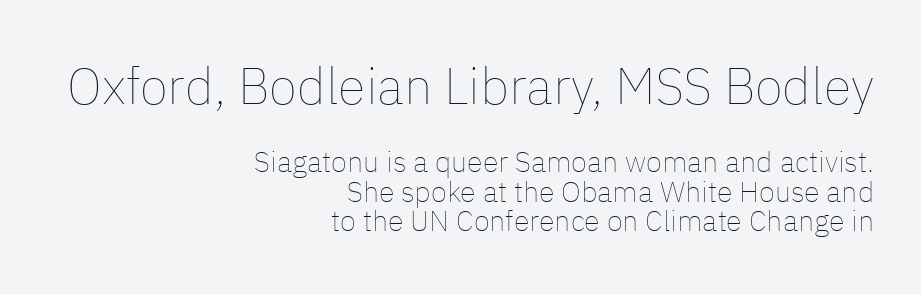
The image shows 51 px thin type, upright; set right-aligned, tight line spacing (1.01x), normal letter spacing, not underlined; the first (top) block is 1.76x larger; low stroke contrast and a medium x-height.
